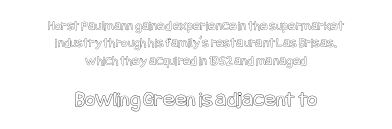
{"italic": "no", "underline": "no", "align": "center", "line_spacing_ratio": 1.24, "letter_spacing": "normal", "letter_spacing_em": 0.0, "larger_block": "second", "size_ratio": 1.57, "glyph_px": 22}
